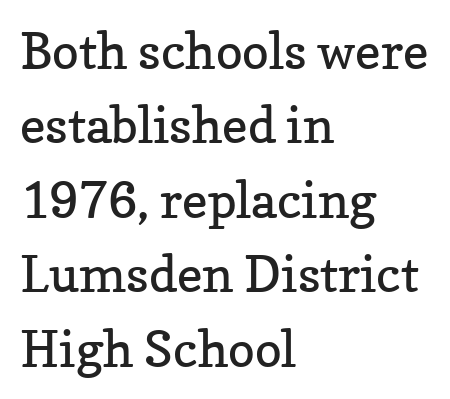
Q: Is the text bold? A: No.
Q: Is the text italic (slanted)? A: No, it is upright.
Q: Is the typeface a serif or a sans-serif typeface? A: Serif.
Q: Is the text underlined? A: No.
Q: How is the paragraph aligned? A: Left-aligned.
Q: Is the spacing between letters normal or unusually wide? A: Normal.
Q: Is the spacing between lines tight, normal or loose? A: Normal.
Q: Width (condensed, normal, or wide)? A: Normal.
Q: Stroke contrast? A: Low.
Q: x-height? A: Medium.
Q: Monospaced? A: No.
